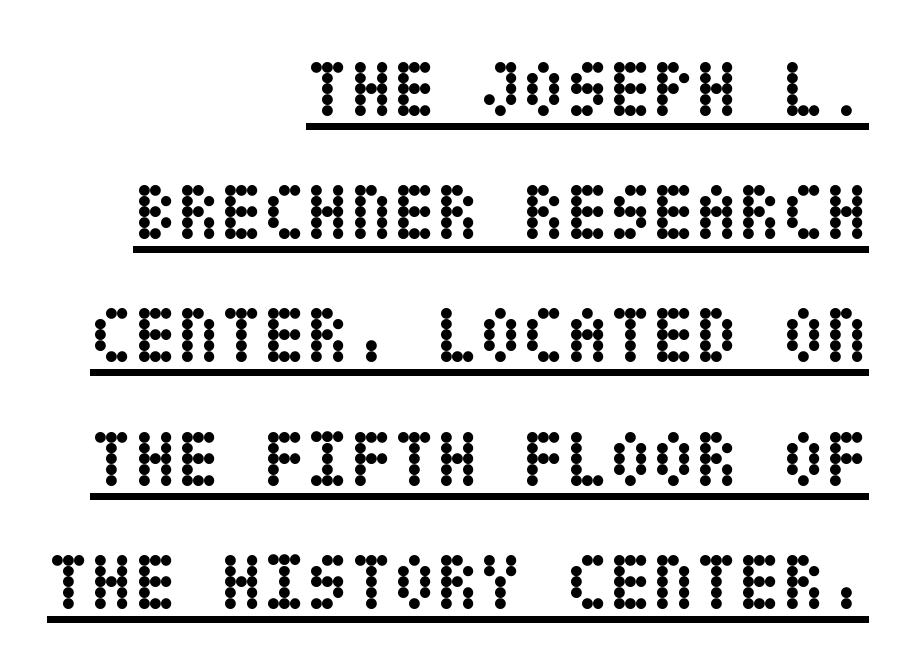
You can see a thin bar hugging the bottom of the glyphs. On the weight axis this lands at bold, roughly 700. The setting favours the right margin, as signatures and pull-quotes sometimes do. The letters stand straight up with perfectly vertical stems.
